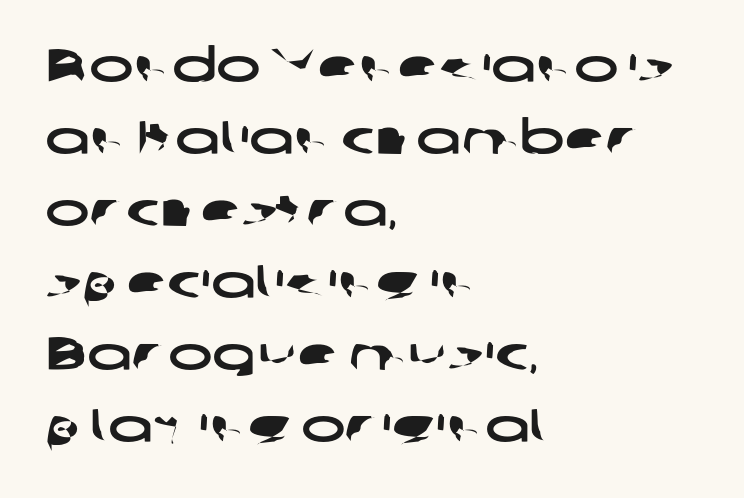
Q: Is the typeface a serif or a sans-serif typeface? A: Sans-serif.
Q: Is the text underlined? A: No.
Q: How is the paragraph aligned? A: Left-aligned.
Q: Is the spacing between letters normal or unusually wide? A: Normal.
Q: Is the spacing between lines tight, normal or loose? A: Normal.
Q: Width (condensed, normal, or wide)? A: Wide.
Q: Stroke contrast? A: Low.
Q: x-height? A: Medium.
Q: Monospaced? A: No.
